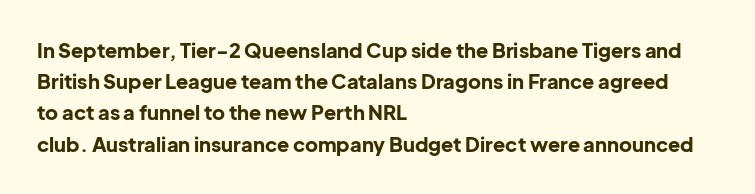
The image shows 20 px bold type, upright; set left-aligned, normal line spacing (1.56x), normal letter spacing, not underlined.
